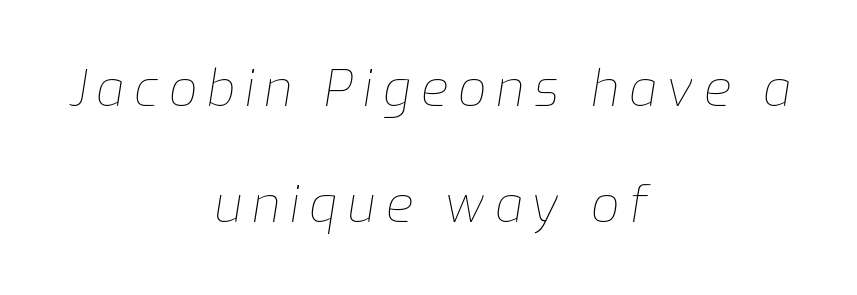
Q: Is the text bold? A: No.
Q: Is the text italic (slanted)? A: Yes, it leans right by about 9 degrees.
Q: Is the text underlined? A: No.
Q: How is the paragraph aligned? A: Centered.
Q: Is the spacing between letters normal or unusually wide? A: Unusually wide.
Q: Is the spacing between lines tight, normal or loose? A: Loose.
Q: Width (condensed, normal, or wide)? A: Normal.
Q: Stroke contrast? A: Low.
Q: x-height? A: Medium.
Q: Monospaced? A: No.
